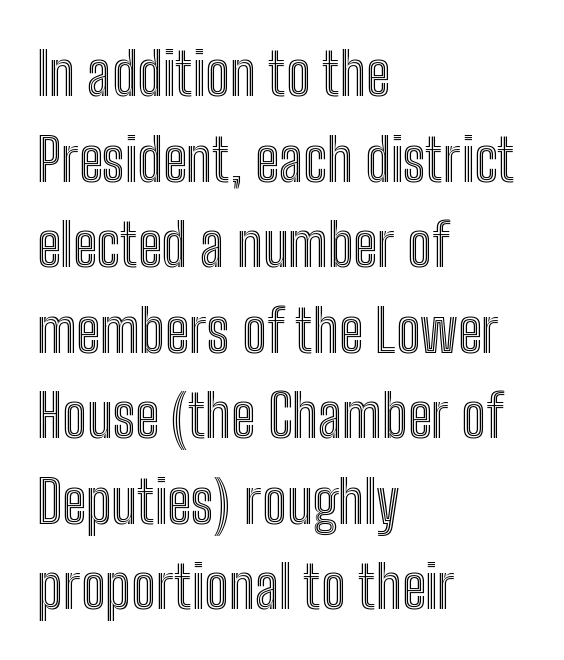
This rendering uses left alignment, leaving the right contour irregular. The designer left line spacing at the default. The lettering holds an erect, upright posture throughout. The passage shown is not underscored anywhere. Spacing between characters is what you'd get straight out of the box. Spacing verdict: proportional, widths tailored to each character.
